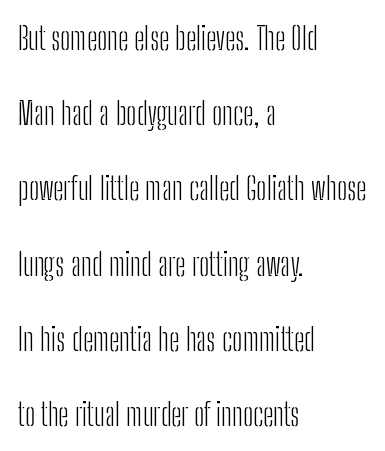
{"serif": "no", "italic": "no", "bold": "no", "weight": "light", "width": "condensed", "stroke_contrast": "low", "x_height": "medium", "monospaced": "no", "underline": "no", "align": "left", "line_spacing": "loose", "line_spacing_ratio": 2.35, "letter_spacing": "normal", "letter_spacing_em": 0.0, "glyph_px": 32}
